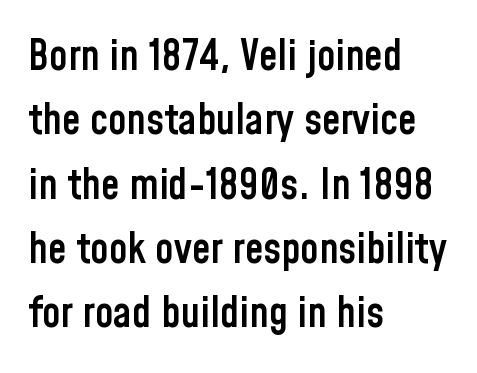
{"serif": "no", "italic": "no", "bold": "semi", "weight": "semibold", "width": "condensed", "stroke_contrast": "low", "x_height": "medium", "monospaced": "no", "underline": "no", "align": "left", "line_spacing": "normal", "line_spacing_ratio": 1.53, "letter_spacing": "normal", "letter_spacing_em": 0.0, "glyph_px": 42}
